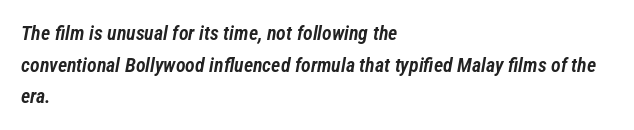
{"italic": "yes", "lean": "right", "slant_degrees": 12, "bold": "semi", "underline": "no", "align": "left", "line_spacing": "normal", "line_spacing_ratio": 1.58, "letter_spacing": "normal", "letter_spacing_em": 0.0, "glyph_px": 20}
